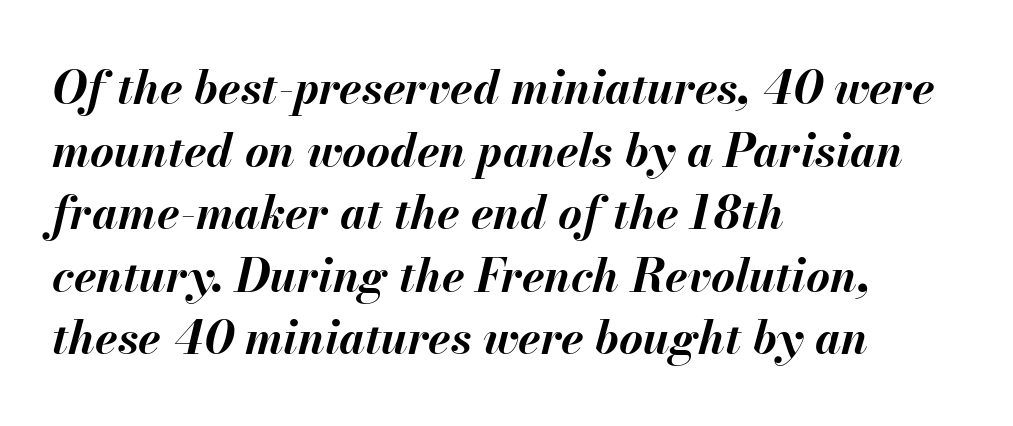
The rendering applies a slant to the glyphs. Evenly set lines give the paragraph a standard silhouette. Line beginnings align vertically; line endings do not. The rendering uses a bold face; every stroke is thick and dark. The passage shown is typed in a proportional face where columns would drift.
